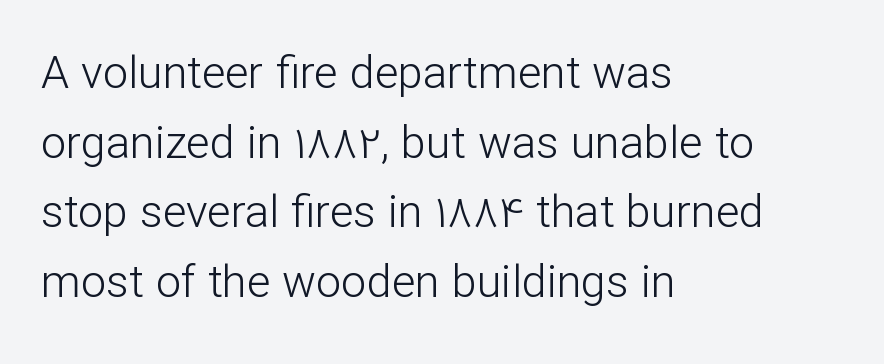
Q: Is the text bold? A: No.
Q: Is the text italic (slanted)? A: No, it is upright.
Q: Is the typeface a serif or a sans-serif typeface? A: Sans-serif.
Q: Is the text underlined? A: No.
Q: How is the paragraph aligned? A: Left-aligned.
Q: Is the spacing between letters normal or unusually wide? A: Normal.
Q: Is the spacing between lines tight, normal or loose? A: Normal.
Q: Width (condensed, normal, or wide)? A: Normal.
Q: Stroke contrast? A: Low.
Q: x-height? A: Medium.
Q: Monospaced? A: No.
